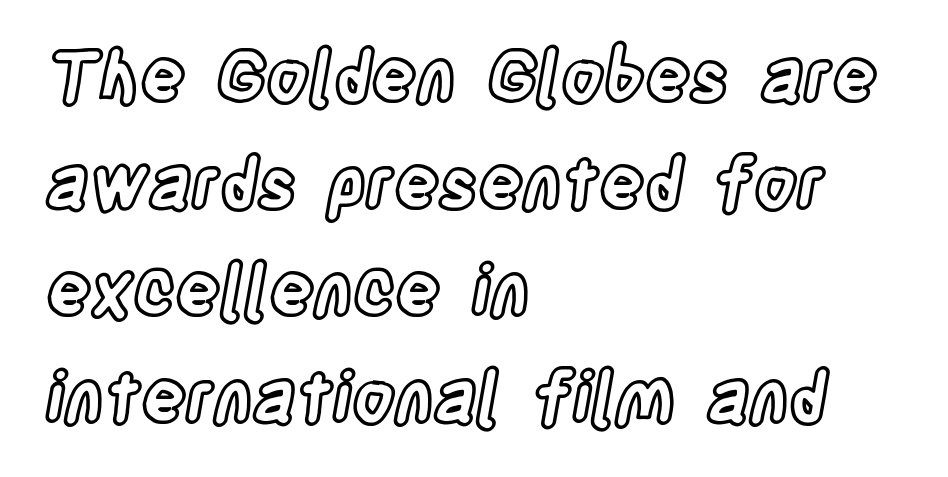
{"width": "condensed", "x_height": "large", "monospaced": "no", "underline": "no", "align": "left", "line_spacing": "normal", "line_spacing_ratio": 1.55, "letter_spacing": "normal", "letter_spacing_em": 0.0, "glyph_px": 69}
